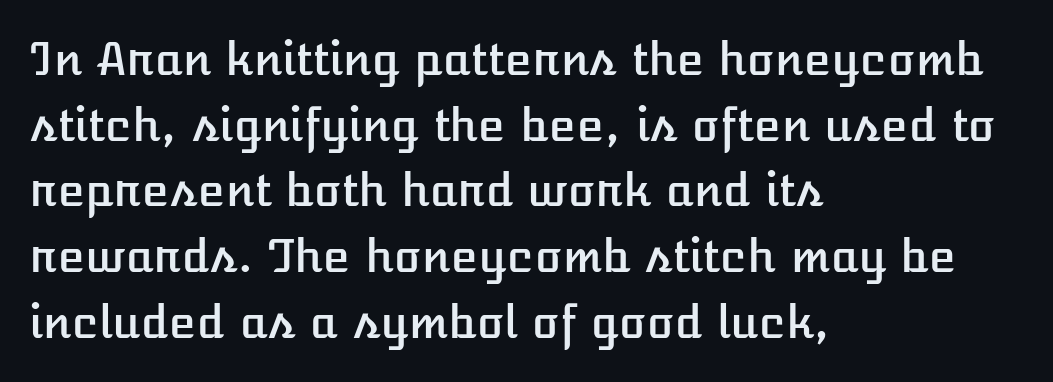
Short note: letters normally spaced. How would I describe the line gaps? Plain and ordinary. Every character sits straight up, as roman type does. No word sits above an underline. Where is the straight margin? On the left. The rendering uses natural spacing where letterforms have individual widths.
